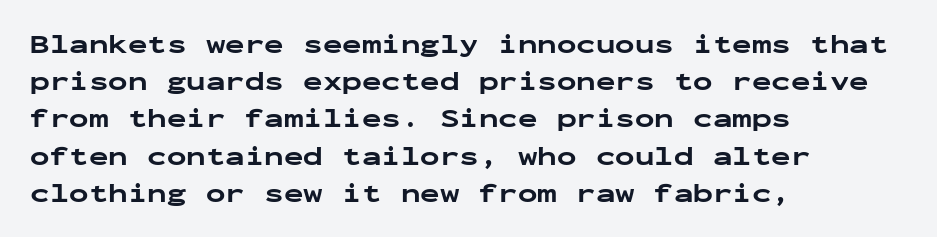
Notice how descenders clear the ascenders below comfortably — that's standard leading. Compared with an ordinary text face, these strokes are far heavier — a full bold. Compared with typical body copy, the letter spacing here is the same. Italic: no, the glyphs are upright roman. The rag falls on the right side of this text block. Descenders hang freely into open space.
